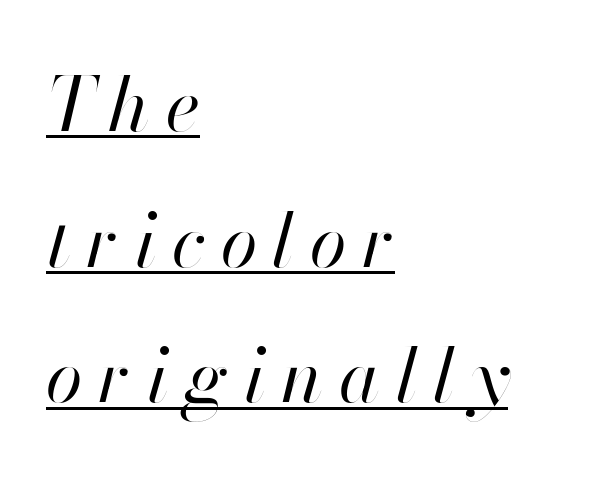
The ragged edge is on the right, which tells us the setting is flush left. A typesetter would call this heavily tracked-out type. Decoration check: the copy is underlined. Stems and bowls with no extra thickness — not bold. Spacing verdict: proportional, widths tailored to each character. Observe the lean: these are italic letterforms.
